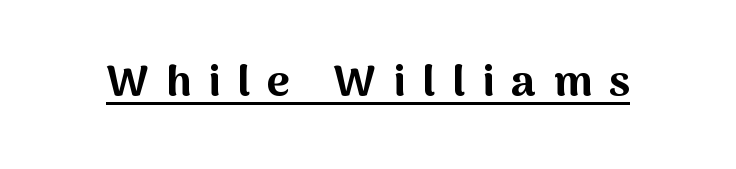
Every letter is thick-stroked: bold, no question. The rendering inserts visible extra space after every character. The string is rendered with underlining switched on. You can tell it's not italic because the verticals are truly vertical. This is sans-serif lettering, the kind often seen on screens and signage. A typesetter would call this proportional, since set widths differ per character.
